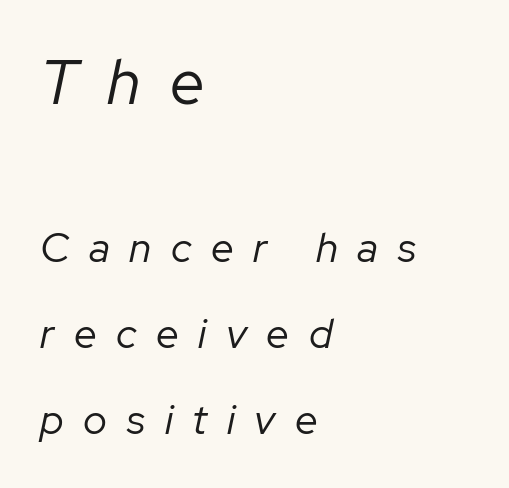
{"italic": "yes", "lean": "right", "slant_degrees": 12, "bold": "no", "weight": "regular", "width": "normal", "stroke_contrast": "low", "x_height": "medium", "monospaced": "no", "underline": "no", "align": "left", "line_spacing": "loose", "line_spacing_ratio": 2.1, "letter_spacing": "wide", "letter_spacing_em": 0.48, "larger_block": "first", "size_ratio": 1.51, "glyph_px": 62}
